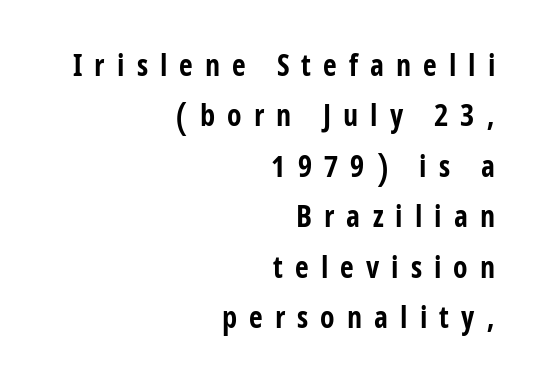
Q: Is the text bold? A: Yes.
Q: Is the text italic (slanted)? A: No, it is upright.
Q: Is the typeface a serif or a sans-serif typeface? A: Sans-serif.
Q: Is the text underlined? A: No.
Q: How is the paragraph aligned? A: Right-aligned.
Q: Is the spacing between letters normal or unusually wide? A: Unusually wide.
Q: Is the spacing between lines tight, normal or loose? A: Normal.
Q: Width (condensed, normal, or wide)? A: Condensed.
Q: Stroke contrast? A: Low.
Q: x-height? A: Large.
Q: Monospaced? A: No.
